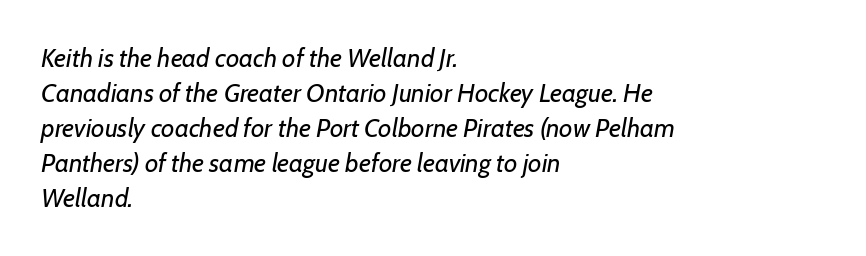
{"italic": "yes", "lean": "right", "slant_degrees": 7, "bold": "no", "underline": "no", "align": "left", "line_spacing": "normal", "line_spacing_ratio": 1.35, "letter_spacing": "normal", "letter_spacing_em": 0.0, "glyph_px": 26}
